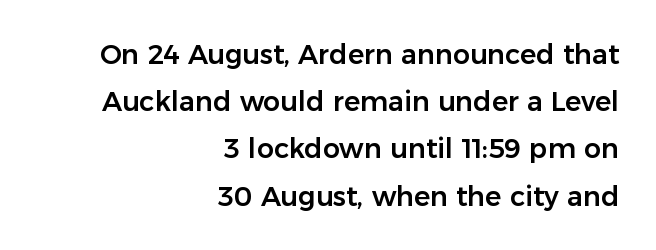
{"italic": "no", "underline": "no", "align": "right", "line_spacing_ratio": 1.75, "letter_spacing": "normal", "letter_spacing_em": 0.0, "glyph_px": 27}
